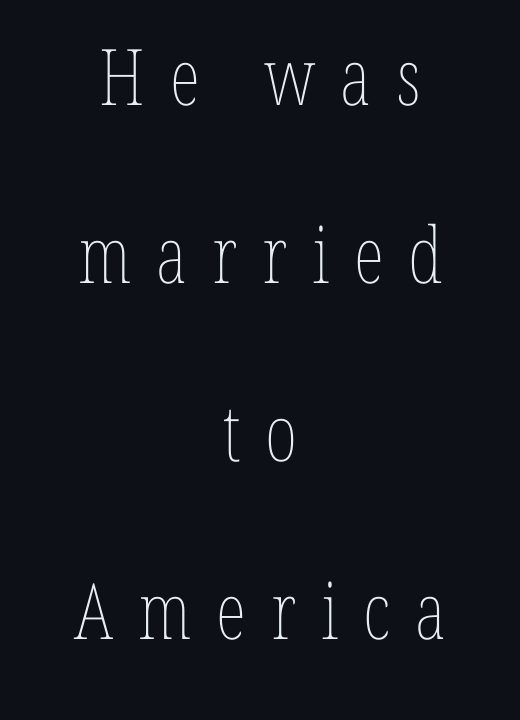
The image shows 78 px thin, condensed type, upright; set centered, loose line spacing (2.28x), unusually wide letter spacing (+0.32 em), not underlined; low stroke contrast and a medium x-height.
